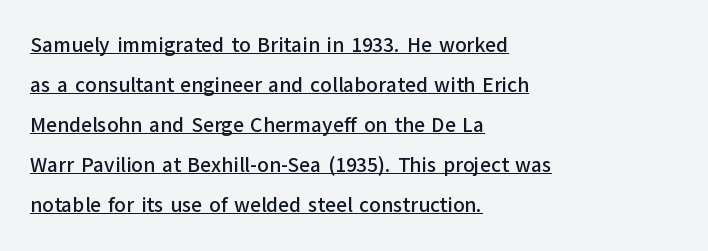
Q: Is the text italic (slanted)? A: No, it is upright.
Q: Is the text underlined? A: Yes.
Q: How is the paragraph aligned? A: Left-aligned.
Q: Is the spacing between letters normal or unusually wide? A: Normal.
Q: Is the spacing between lines tight, normal or loose? A: Loose.
